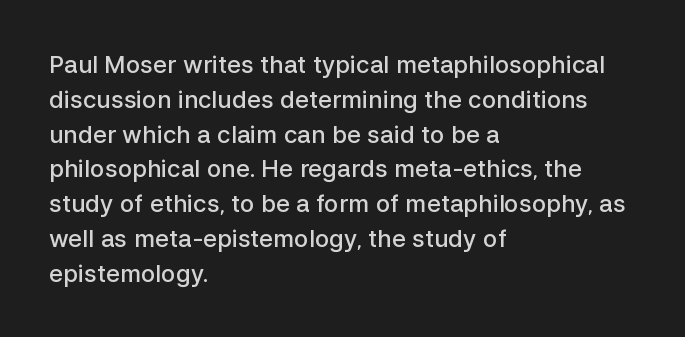
Q: Is the text bold? A: Semi-bold.
Q: Is the text italic (slanted)? A: No, it is upright.
Q: Is the text underlined? A: No.
Q: How is the paragraph aligned? A: Left-aligned.
Q: Is the spacing between letters normal or unusually wide? A: Normal.
Q: Is the spacing between lines tight, normal or loose? A: Normal.
